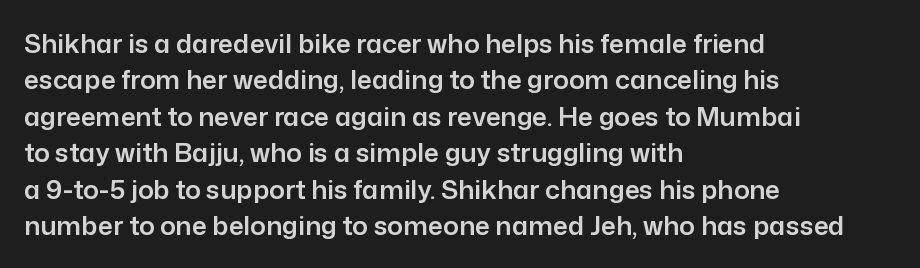
{"italic": "no", "underline": "no", "align": "left", "line_spacing": "normal", "line_spacing_ratio": 1.4, "letter_spacing": "normal", "letter_spacing_em": 0.0, "glyph_px": 26}
